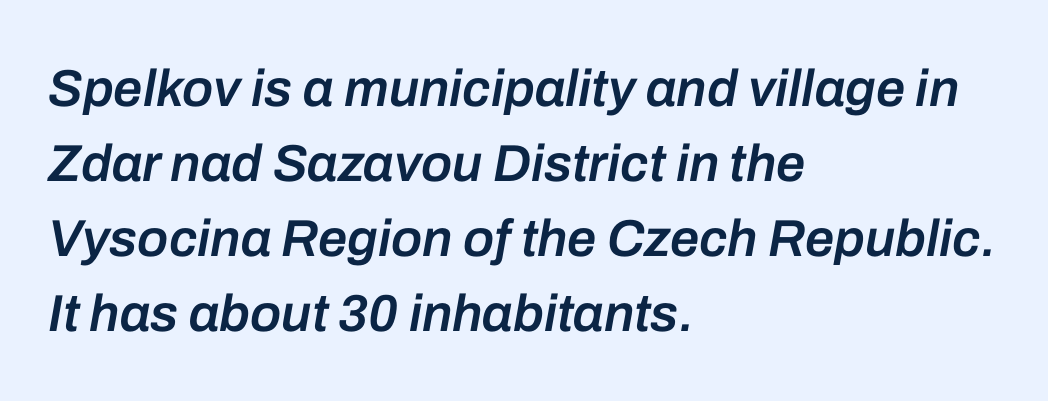
{"italic": "yes", "lean": "right", "slant_degrees": 10, "bold": "semi", "weight": "semibold", "width": "normal", "stroke_contrast": "low", "x_height": "medium", "monospaced": "no", "underline": "no", "align": "left", "line_spacing": "normal", "line_spacing_ratio": 1.44, "letter_spacing": "normal", "letter_spacing_em": 0.0, "glyph_px": 52}
